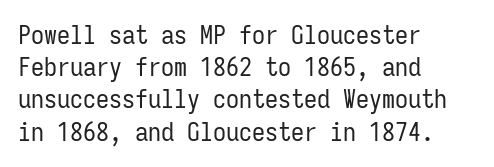
The image shows 26 px text type, upright; set left-aligned, line spacing 1.24x, normal letter spacing, not underlined.
